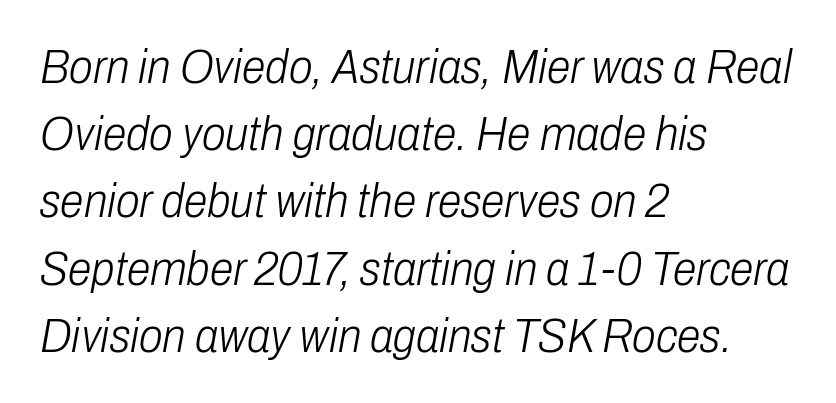
Just letters on the line, the space beneath them empty. Yep, that's italic — everything's leaning. This sample has the flowing, uneven cadence of proportional lettering. The face looks like a standard text weight, possibly lighter.
